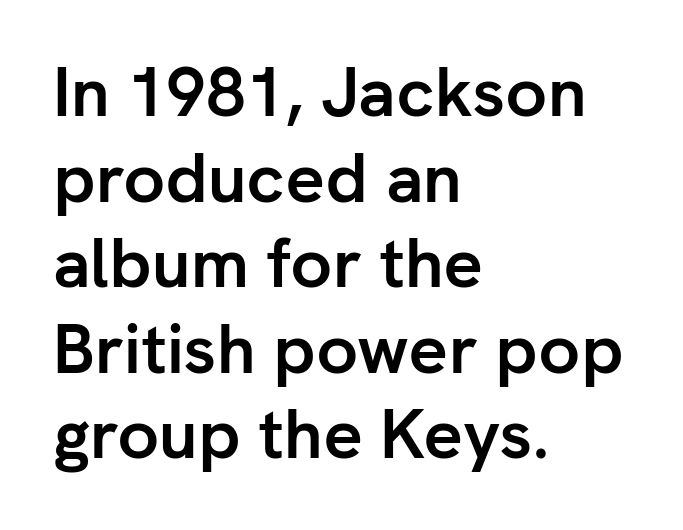
{"serif": "no", "italic": "no", "bold": "yes", "weight": "semibold", "width": "normal", "stroke_contrast": "low", "x_height": "medium", "monospaced": "no", "underline": "no", "align": "left", "line_spacing_ratio": 1.24, "letter_spacing": "normal", "letter_spacing_em": 0.0, "glyph_px": 69}
